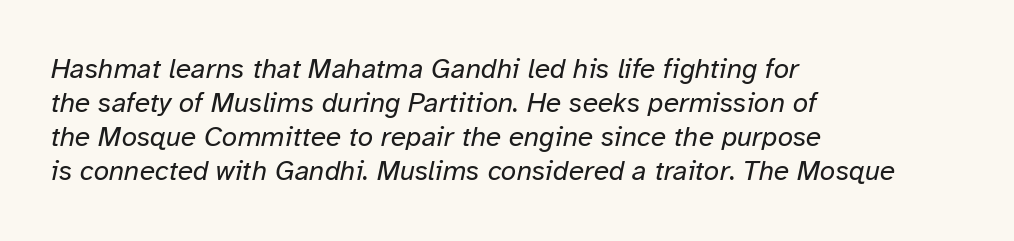
The image shows 28 px regular-weight type, italic (leaning right); set left-aligned, line spacing 1.22x, normal letter spacing, not underlined; low stroke contrast and a medium x-height.
